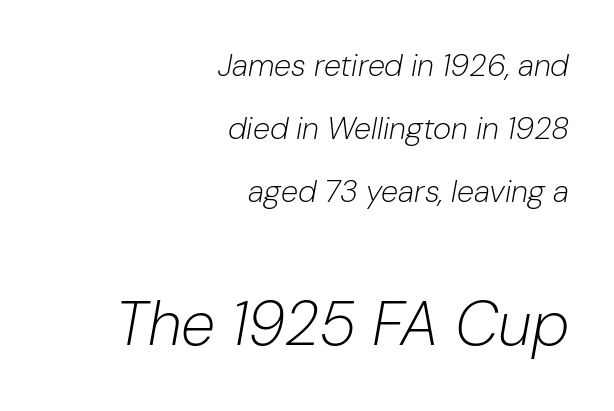
{"italic": "yes", "lean": "right", "slant_degrees": 10, "bold": "no", "weight": "light", "width": "normal", "stroke_contrast": "low", "x_height": "medium", "monospaced": "no", "underline": "no", "align": "right", "line_spacing": "loose", "line_spacing_ratio": 2.03, "letter_spacing": "normal", "letter_spacing_em": 0.0, "larger_block": "second", "size_ratio": 2.0, "glyph_px": 62}
